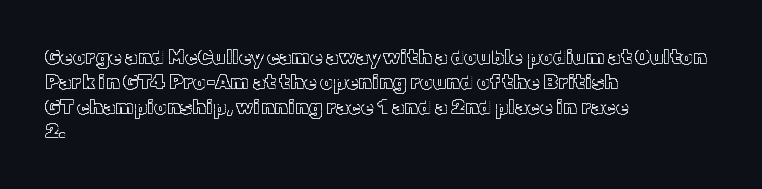
A roman cut, with each character standing at attention. The letters sit at their default tracking, neither squeezed nor spread. Compared with a centered layout, this one pins lines to the left instead. Clear beneath every line of the passage.
